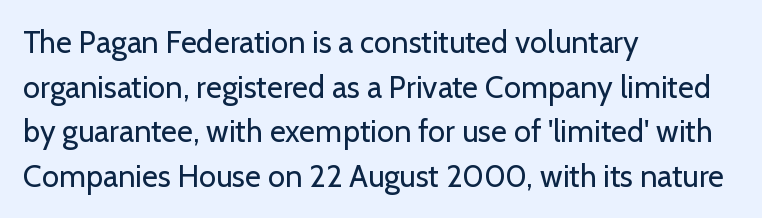
{"serif": "no", "italic": "no", "bold": "no", "weight": "regular", "width": "normal", "stroke_contrast": "low", "x_height": "medium", "monospaced": "no", "underline": "no", "align": "left", "line_spacing": "normal", "line_spacing_ratio": 1.44, "letter_spacing": "normal", "letter_spacing_em": 0.0, "glyph_px": 31}
